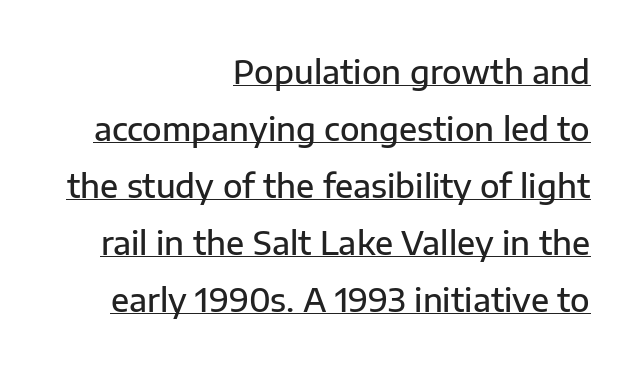
Q: Is the text bold? A: Semi-bold.
Q: Is the text italic (slanted)? A: No, it is upright.
Q: Is the typeface a serif or a sans-serif typeface? A: Sans-serif.
Q: Is the text underlined? A: Yes.
Q: How is the paragraph aligned? A: Right-aligned.
Q: Is the spacing between letters normal or unusually wide? A: Normal.
Q: Width (condensed, normal, or wide)? A: Normal.
Q: Stroke contrast? A: Low.
Q: x-height? A: Medium.
Q: Monospaced? A: No.
